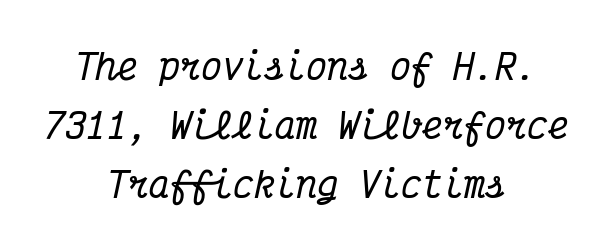
The image shows 35 px condensed serif type, italic (leaning right), monospaced; set centered, normal line spacing (1.68x), normal letter spacing, not underlined; medium stroke contrast and a medium x-height.
